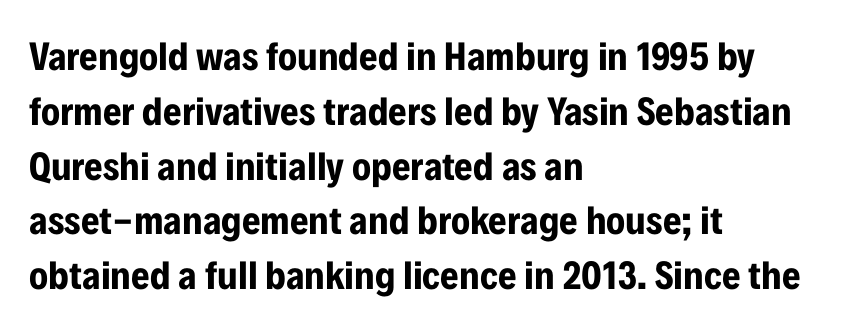
The image shows 40 px bold, condensed sans-serif type, upright; set left-aligned, normal line spacing (1.37x), normal letter spacing, not underlined; low stroke contrast and a medium x-height.
